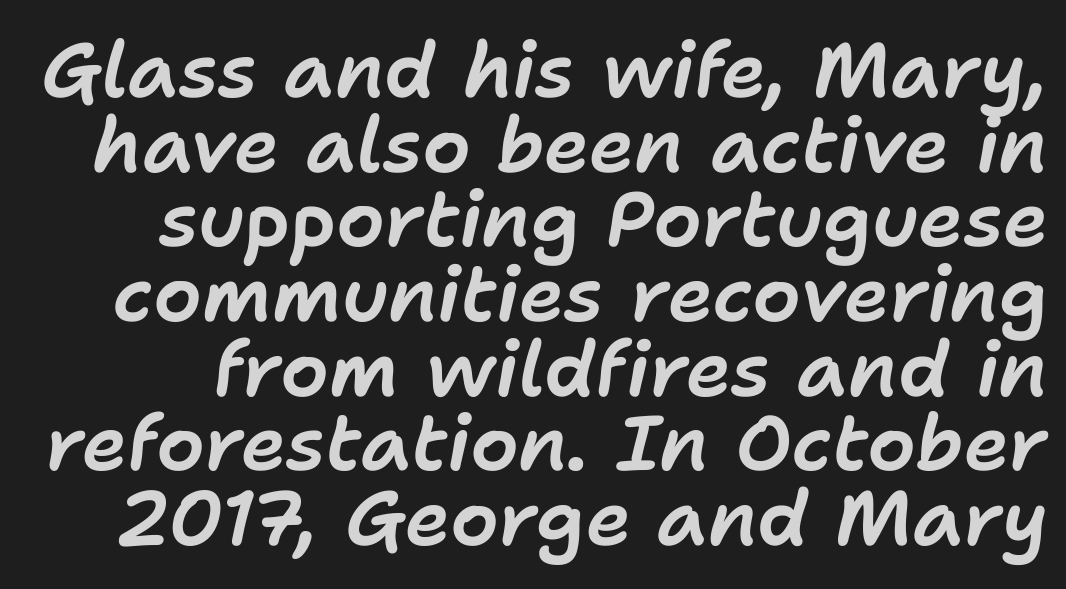
{"italic": "yes", "lean": "right", "slant_degrees": 11, "width": "normal", "stroke_contrast": "low", "x_height": "medium", "monospaced": "no", "underline": "no", "line_spacing": "tight", "line_spacing_ratio": 0.97, "letter_spacing": "normal", "letter_spacing_em": 0.0, "glyph_px": 77}
